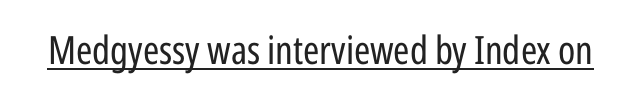
Q: Is the text bold? A: No.
Q: Is the text italic (slanted)? A: No, it is upright.
Q: Is the typeface a serif or a sans-serif typeface? A: Sans-serif.
Q: Is the text underlined? A: Yes.
Q: Is the spacing between letters normal or unusually wide? A: Normal.
Q: Width (condensed, normal, or wide)? A: Condensed.
Q: Stroke contrast? A: Low.
Q: x-height? A: Medium.
Q: Monospaced? A: No.
